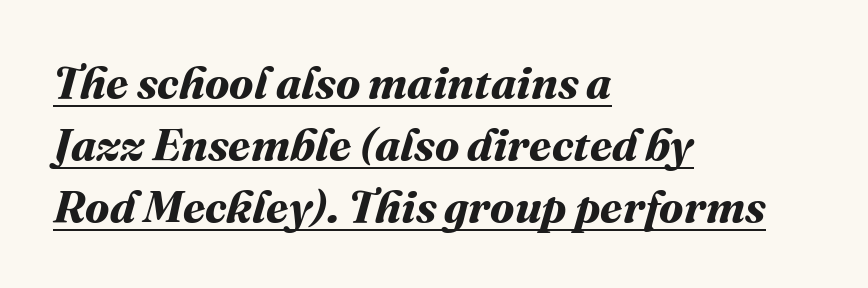
The image shows 45 px bold type; set left-aligned, normal line spacing (1.38x), normal letter spacing, underlined; medium stroke contrast and a medium x-height.
